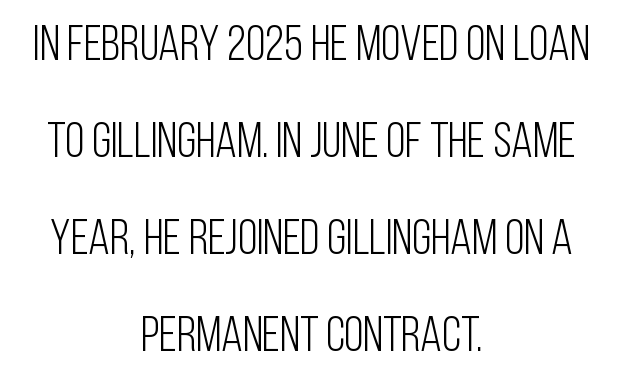
The image shows 50 px light, condensed sans-serif type, upright; set centered, loose line spacing (1.94x), normal letter spacing, not underlined; low stroke contrast and a large x-height.
